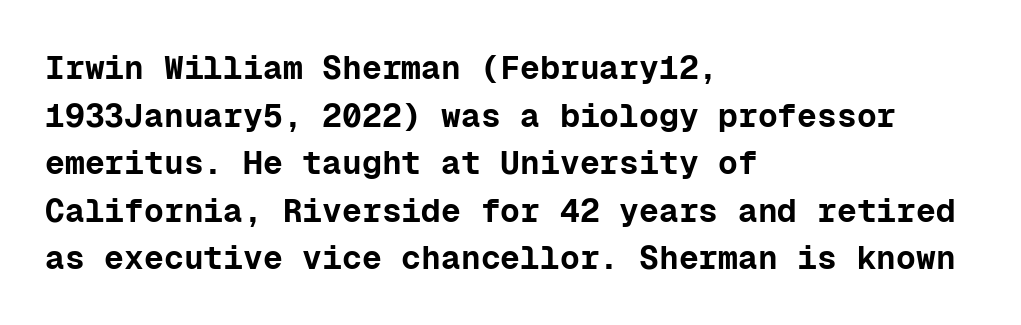
Q: Is the text bold? A: Yes.
Q: Is the text italic (slanted)? A: No, it is upright.
Q: Is the typeface a serif or a sans-serif typeface? A: Sans-serif.
Q: Is the text underlined? A: No.
Q: How is the paragraph aligned? A: Left-aligned.
Q: Is the spacing between letters normal or unusually wide? A: Normal.
Q: Is the spacing between lines tight, normal or loose? A: Normal.
Q: Width (condensed, normal, or wide)? A: Normal.
Q: Stroke contrast? A: Low.
Q: x-height? A: Medium.
Q: Monospaced? A: Yes.
